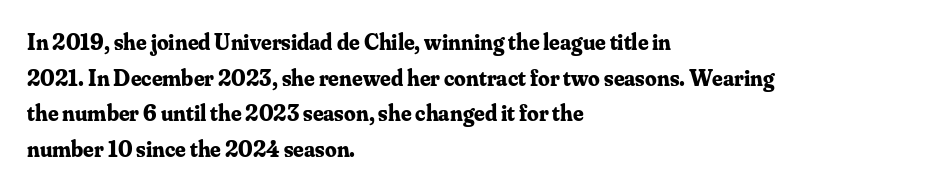
{"italic": "no", "bold": "yes", "underline": "no", "align": "left", "line_spacing": "normal", "line_spacing_ratio": 1.55, "letter_spacing": "normal", "letter_spacing_em": 0.0, "glyph_px": 23}
